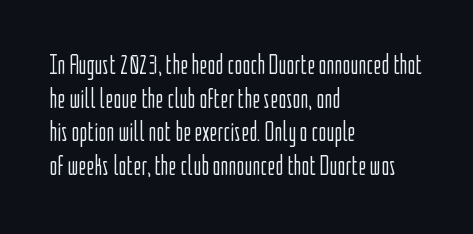
Q: Is the text bold? A: No.
Q: Is the text italic (slanted)? A: No, it is upright.
Q: Is the text underlined? A: No.
Q: How is the paragraph aligned? A: Left-aligned.
Q: Is the spacing between letters normal or unusually wide? A: Normal.
Q: Is the spacing between lines tight, normal or loose? A: Normal.
